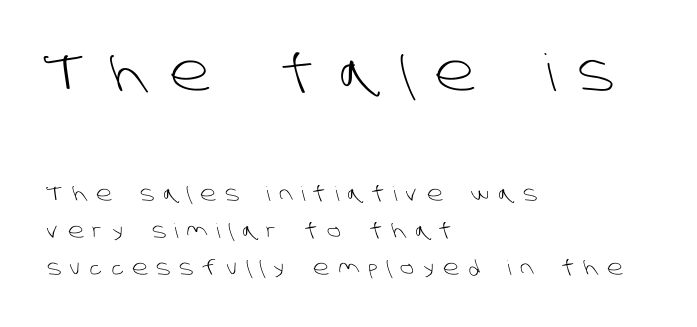
The zone under the glyphs is completely vacant. The rendering shrinks the type as you move from the upper chunk to the lower. The characters are drawn with everyday or finer stroke widths. The letters are spread apart with noticeably loose tracking. Think of a printed novel: that variable character pitch is what you see here. Reading down the block, your eye returns to a fixed left position each line.
